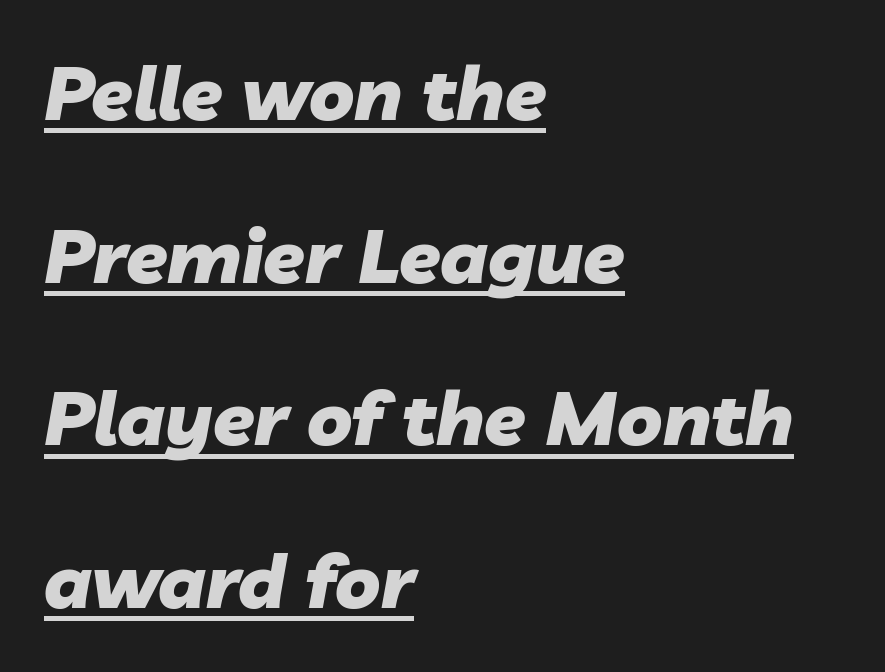
Q: Is the text bold? A: Yes.
Q: Is the text italic (slanted)? A: Yes, it leans right by about 10 degrees.
Q: Is the text underlined? A: Yes.
Q: How is the paragraph aligned? A: Left-aligned.
Q: Is the spacing between letters normal or unusually wide? A: Normal.
Q: Is the spacing between lines tight, normal or loose? A: Loose.
Q: Width (condensed, normal, or wide)? A: Normal.
Q: Stroke contrast? A: Low.
Q: x-height? A: Medium.
Q: Monospaced? A: No.
